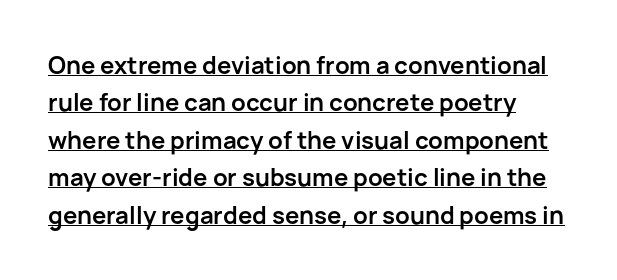
Look at the tracking — it's just the regular setting, nothing added. Every row of glyphs begins at an identical x-position on the left. Plenty of ink on the page — the face is bold. Summary of vertical rhythm: regular, with standard interline spacing.
